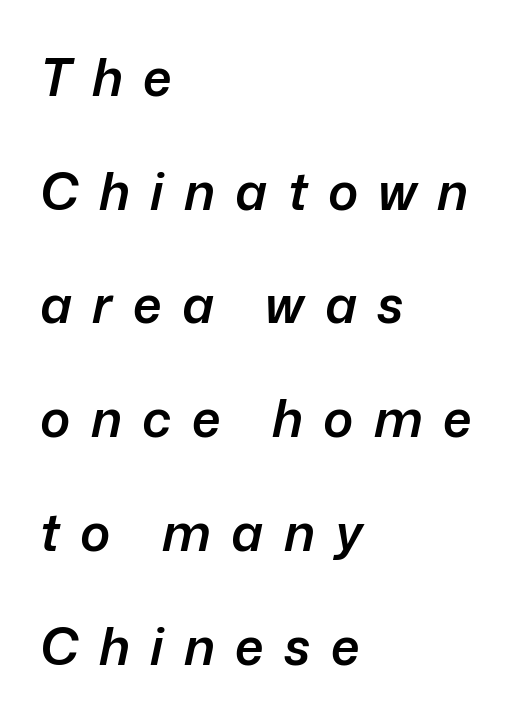
Airy leading. Any mark beneath the type? The region is blank. The passage shown has open, widely tracked lettering throughout. You could not count columns in this text — the font is proportionally spaced. Typeset ragged right — the left edge is the straight one. Italic? Definitely — the glyphs are oblique.
